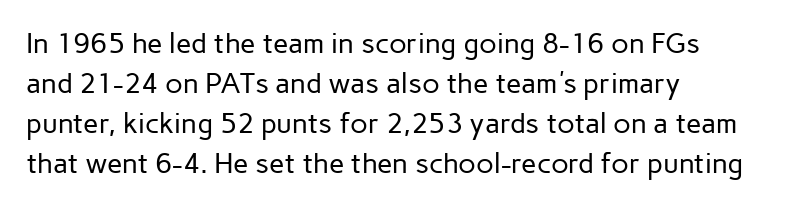
The image shows 28 px regular-weight sans-serif type, upright; set left-aligned, normal line spacing (1.43x), normal letter spacing, not underlined; low stroke contrast and a medium x-height.
